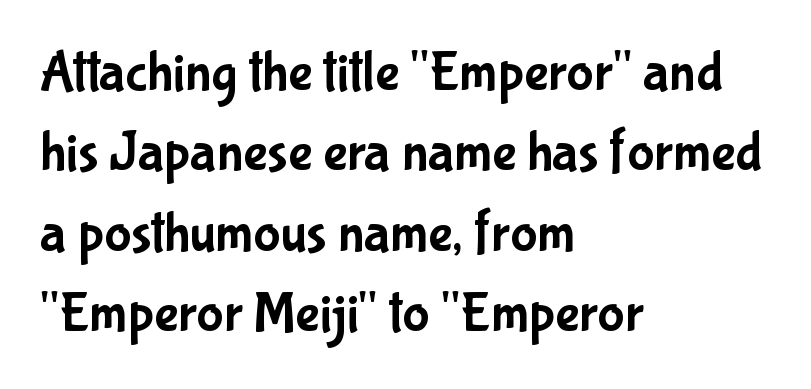
The image shows 57 px condensed sans-serif type, upright; set left-aligned, normal line spacing (1.41x), normal letter spacing, not underlined; low stroke contrast and a medium x-height.
